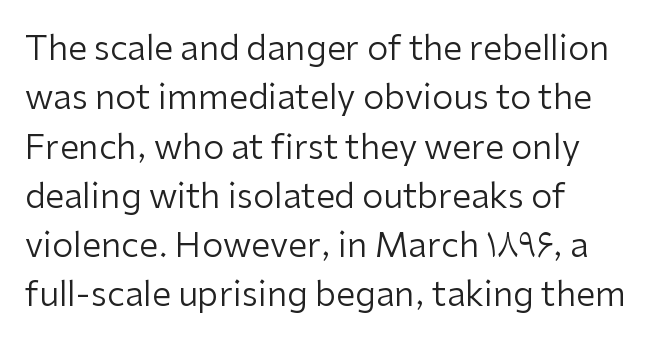
{"serif": "no", "italic": "no", "bold": "no", "weight": "regular", "width": "normal", "stroke_contrast": "low", "x_height": "medium", "monospaced": "no", "underline": "no", "align": "left", "line_spacing": "normal", "line_spacing_ratio": 1.45, "letter_spacing": "normal", "letter_spacing_em": 0.0, "glyph_px": 34}
